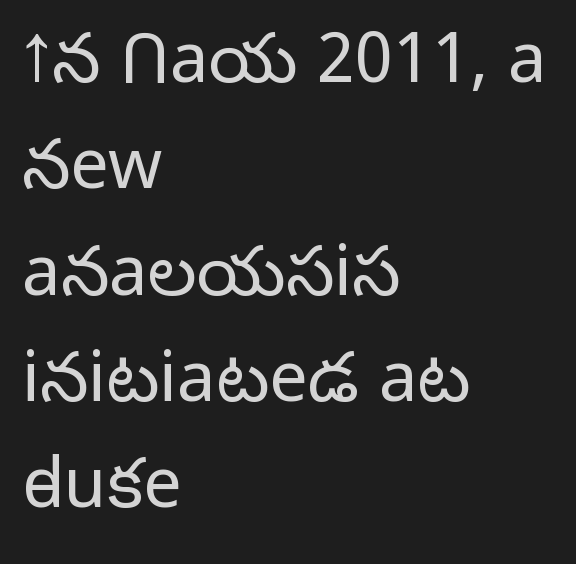
{"serif": "no", "italic": "no", "bold": "no", "weight": "light", "width": "normal", "stroke_contrast": "low", "x_height": "medium", "monospaced": "no", "underline": "no", "align": "left", "line_spacing": "normal", "line_spacing_ratio": 1.54, "letter_spacing": "normal", "letter_spacing_em": 0.0, "glyph_px": 69}
